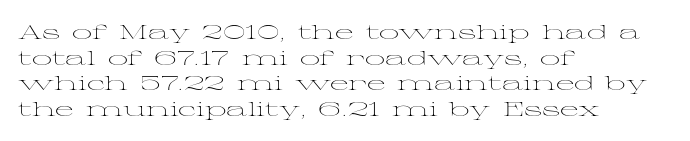
Q: Is the text bold? A: No.
Q: Is the text italic (slanted)? A: No, it is upright.
Q: Is the text underlined? A: No.
Q: How is the paragraph aligned? A: Left-aligned.
Q: Is the spacing between letters normal or unusually wide? A: Normal.
Q: Is the spacing between lines tight, normal or loose? A: Normal.
